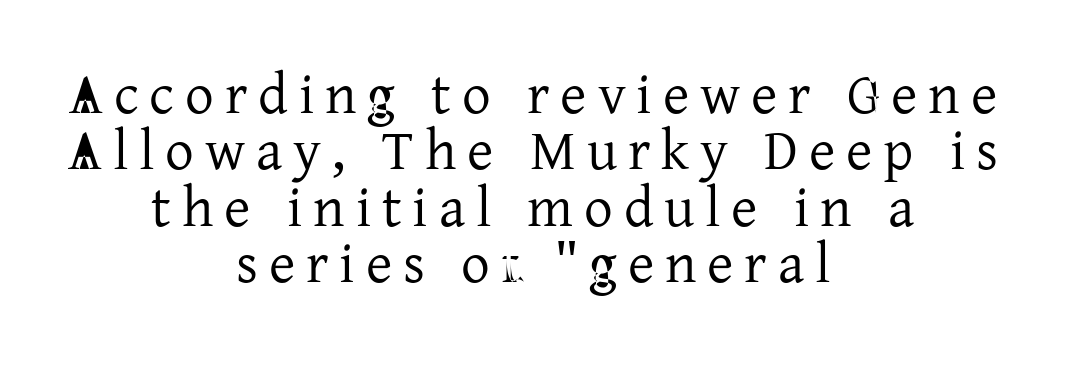
{"serif": "yes", "italic": "no", "bold": "no", "weight": "regular", "width": "normal", "stroke_contrast": "low", "x_height": "medium", "monospaced": "no", "underline": "no", "align": "center", "line_spacing": "tight", "line_spacing_ratio": 0.99, "glyph_px": 57}
